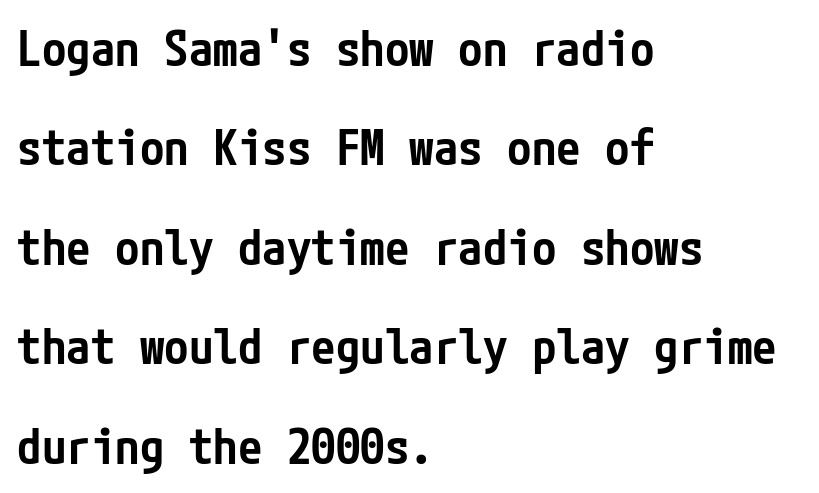
{"serif": "no", "italic": "no", "bold": "semi", "weight": "semibold", "width": "condensed", "stroke_contrast": "low", "x_height": "medium", "underline": "no", "align": "left", "line_spacing": "loose", "line_spacing_ratio": 2.03, "letter_spacing": "normal", "letter_spacing_em": 0.0, "glyph_px": 49}
